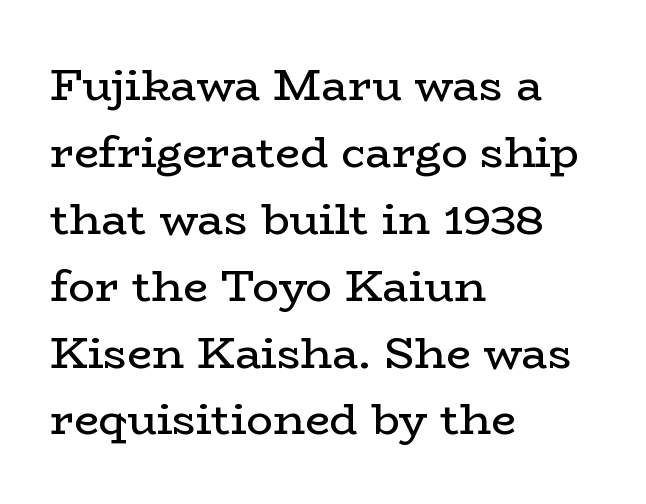
Q: Is the text bold? A: No.
Q: Is the text italic (slanted)? A: No, it is upright.
Q: Is the typeface a serif or a sans-serif typeface? A: Serif.
Q: Is the text underlined? A: No.
Q: How is the paragraph aligned? A: Left-aligned.
Q: Is the spacing between letters normal or unusually wide? A: Normal.
Q: Is the spacing between lines tight, normal or loose? A: Normal.
Q: Width (condensed, normal, or wide)? A: Wide.
Q: Stroke contrast? A: Low.
Q: x-height? A: Medium.
Q: Monospaced? A: No.
